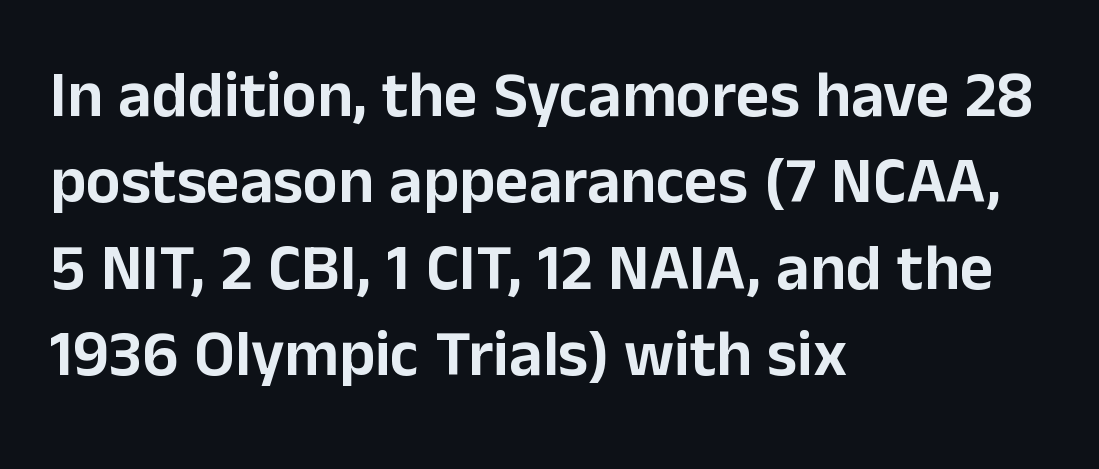
Q: Is the text italic (slanted)? A: No, it is upright.
Q: Is the typeface a serif or a sans-serif typeface? A: Sans-serif.
Q: Is the text underlined? A: No.
Q: How is the paragraph aligned? A: Left-aligned.
Q: Is the spacing between letters normal or unusually wide? A: Normal.
Q: Is the spacing between lines tight, normal or loose? A: Normal.
Q: Width (condensed, normal, or wide)? A: Normal.
Q: Stroke contrast? A: Low.
Q: x-height? A: Medium.
Q: Monospaced? A: No.
